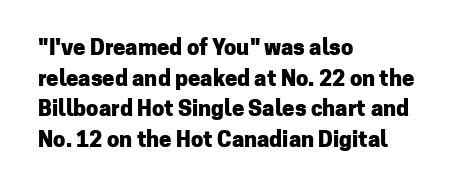
The image shows 22 px bold type, upright; set left-aligned, normal line spacing (1.39x), normal letter spacing, not underlined.
